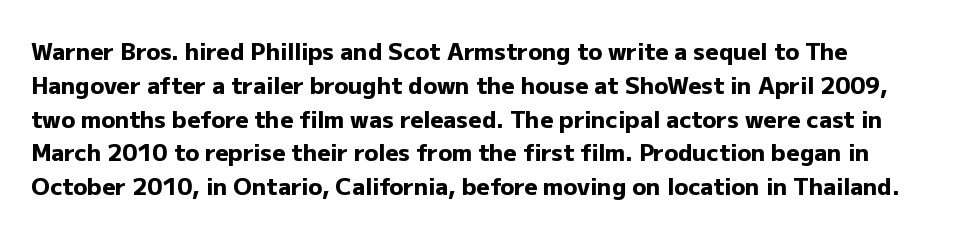
{"italic": "no", "bold": "yes", "underline": "no", "line_spacing": "normal", "line_spacing_ratio": 1.47, "letter_spacing": "normal", "letter_spacing_em": 0.0, "glyph_px": 23}
